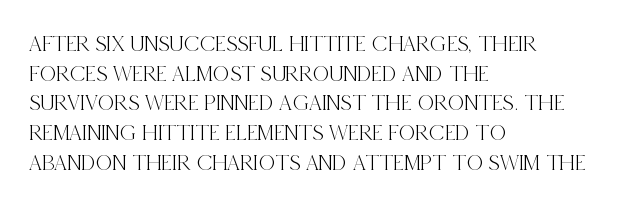
Descenders are the only things crossing below the line. A classic flush-left, rag-right setting is used for this passage. Upright lettering throughout. Quick note: interline space is typical. Letter spacing: default.
